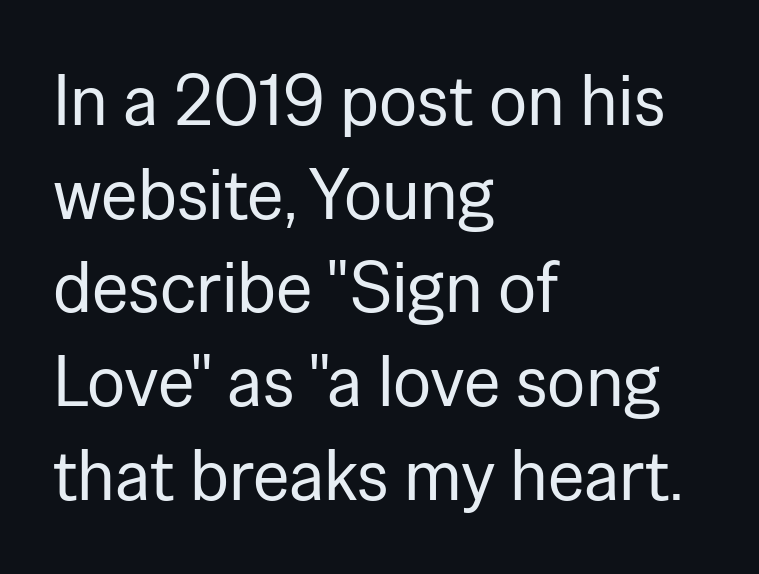
{"serif": "no", "italic": "no", "bold": "no", "weight": "regular", "width": "normal", "stroke_contrast": "low", "x_height": "medium", "monospaced": "no", "underline": "no", "align": "left", "line_spacing": "normal", "line_spacing_ratio": 1.32, "letter_spacing": "normal", "letter_spacing_em": 0.0, "glyph_px": 71}
